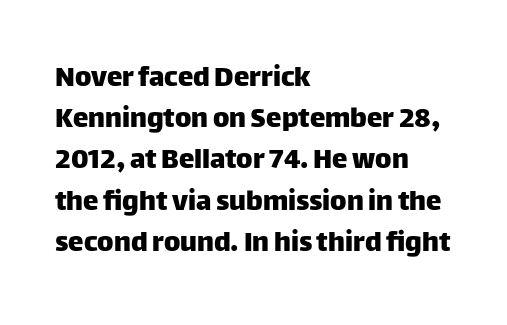
Looks like regular typesetting: each glyph gets only the width it needs. The type family on display is of the sans-serif kind. Ordinary non-slanted type is in use. Every row of glyphs begins at an identical x-position on the left. Between one letter and the next there's only the usual sliver of space.
